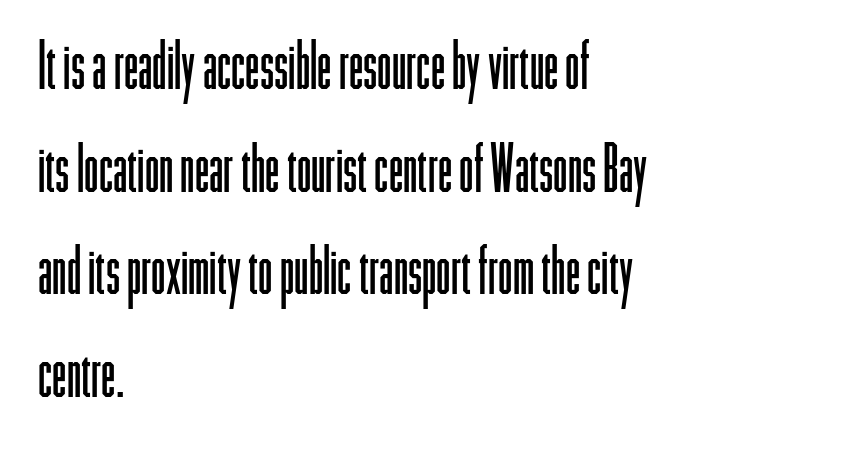
Q: Is the text bold? A: No.
Q: Is the text italic (slanted)? A: No, it is upright.
Q: Is the typeface a serif or a sans-serif typeface? A: Sans-serif.
Q: Is the text underlined? A: No.
Q: How is the paragraph aligned? A: Left-aligned.
Q: Is the spacing between letters normal or unusually wide? A: Normal.
Q: Is the spacing between lines tight, normal or loose? A: Normal.
Q: Width (condensed, normal, or wide)? A: Condensed.
Q: Stroke contrast? A: Low.
Q: x-height? A: Medium.
Q: Monospaced? A: No.
